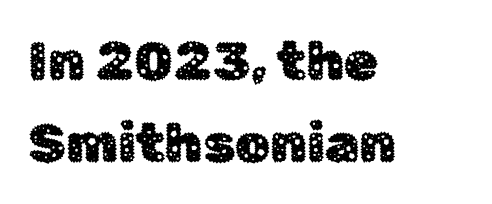
The image shows 55 px sans-serif type, upright; set left-aligned, normal line spacing (1.49x), normal letter spacing, not underlined; low stroke contrast and a medium x-height.
